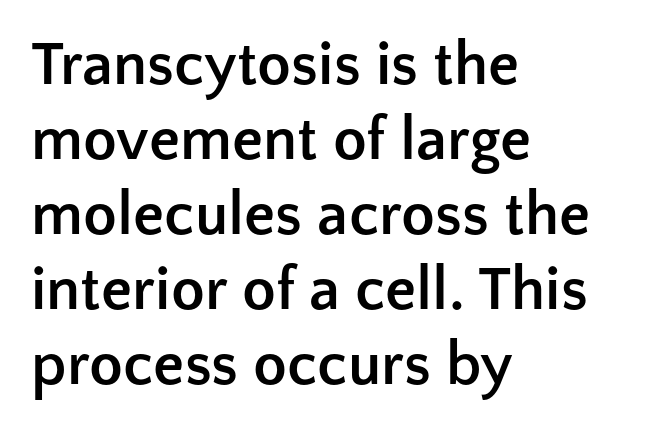
The gaps between neighbouring characters are ordinary and unremarkable. The space directly below the letters is spotless. The paragraph has a hard left edge and a soft right edge. You could not count columns in this text — the font is proportionally spaced. How heavy is the stroke? Heavy — this is a bold. Every stem runs plumb, perpendicular to the baseline.
